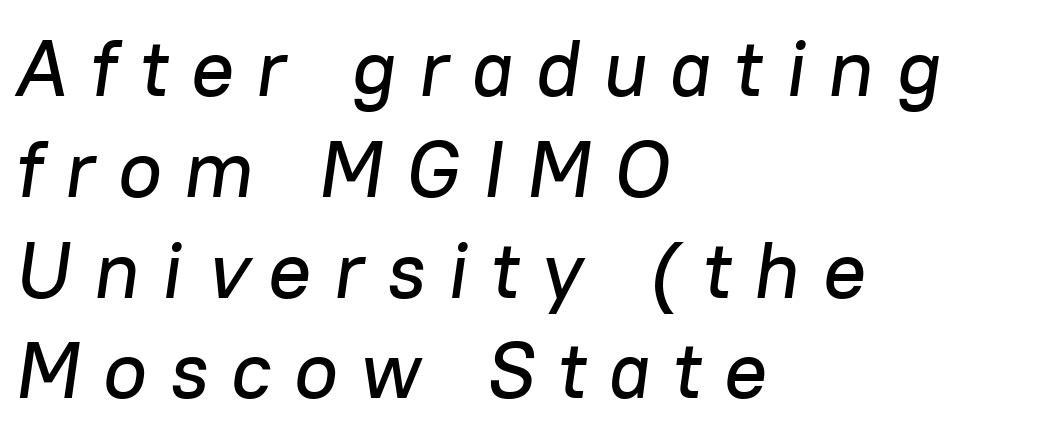
Q: Is the text italic (slanted)? A: Yes, it leans right by about 8 degrees.
Q: Is the text underlined? A: No.
Q: How is the paragraph aligned? A: Left-aligned.
Q: Is the spacing between letters normal or unusually wide? A: Unusually wide.
Q: Is the spacing between lines tight, normal or loose? A: Normal.
Q: Width (condensed, normal, or wide)? A: Normal.
Q: Stroke contrast? A: Low.
Q: x-height? A: Medium.
Q: Monospaced? A: No.
